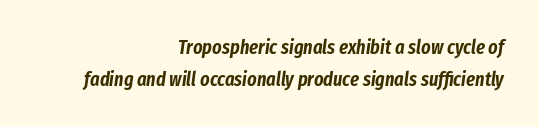
The image shows 20 px text type, italic (leaning right); set right-aligned, normal line spacing (1.6x), normal letter spacing, not underlined.
